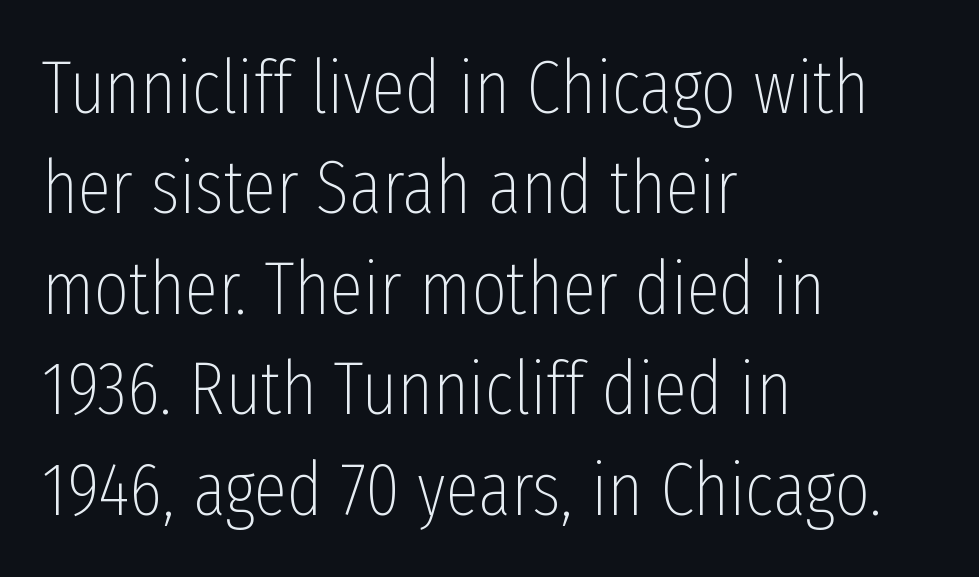
Q: Is the text bold? A: No.
Q: Is the text italic (slanted)? A: No, it is upright.
Q: Is the typeface a serif or a sans-serif typeface? A: Sans-serif.
Q: Is the text underlined? A: No.
Q: How is the paragraph aligned? A: Left-aligned.
Q: Is the spacing between letters normal or unusually wide? A: Normal.
Q: Is the spacing between lines tight, normal or loose? A: Normal.
Q: Width (condensed, normal, or wide)? A: Condensed.
Q: Stroke contrast? A: Low.
Q: x-height? A: Medium.
Q: Monospaced? A: No.
